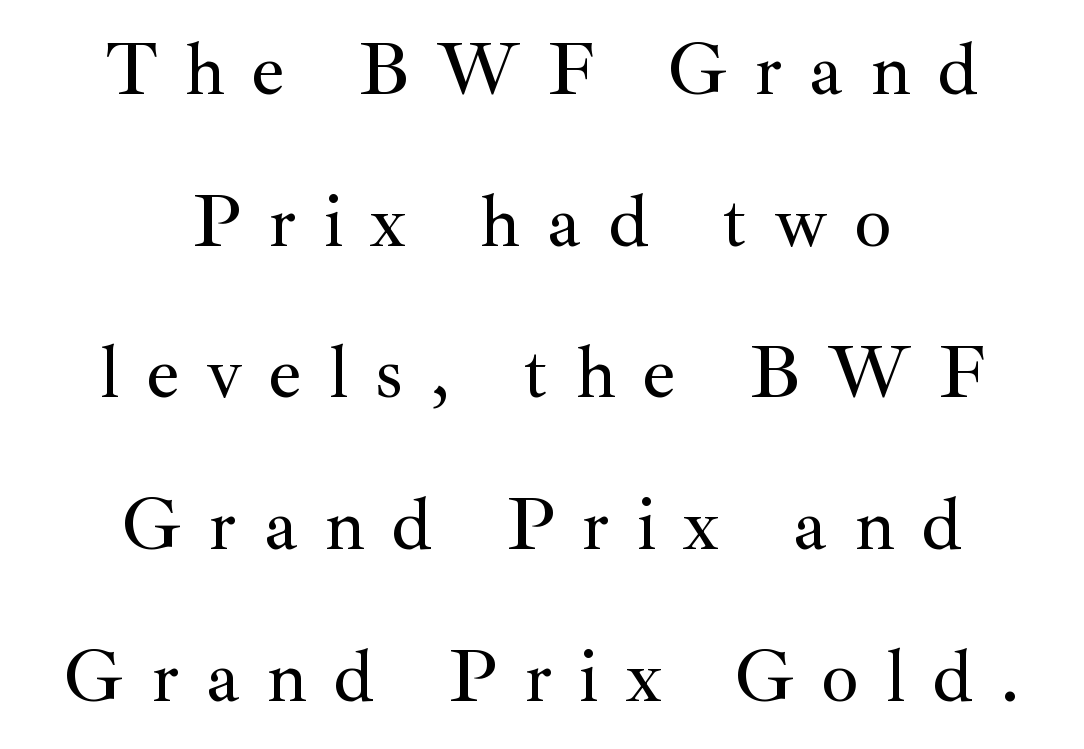
The image shows 74 px serif type, upright; set centered, loose line spacing (2.05x), unusually wide letter spacing (+0.36 em), not underlined; medium stroke contrast and a small x-height.
